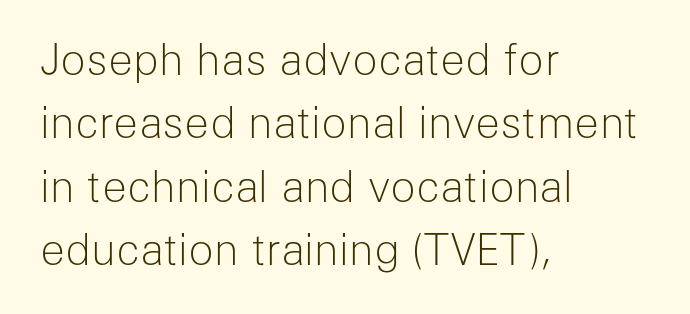
{"serif": "no", "italic": "no", "bold": "no", "weight": "light", "width": "normal", "stroke_contrast": "low", "x_height": "medium", "monospaced": "no", "underline": "no", "align": "left", "line_spacing": "normal", "line_spacing_ratio": 1.51, "letter_spacing": "normal", "letter_spacing_em": 0.0, "glyph_px": 42}
